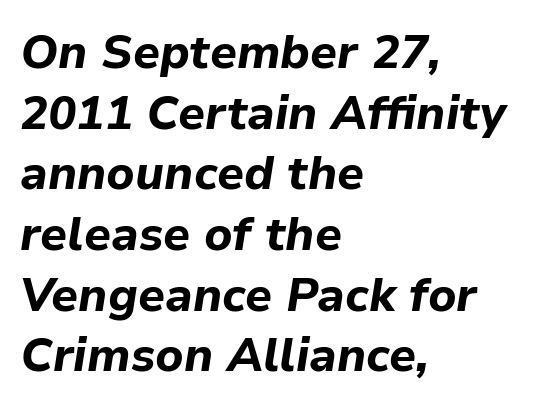
The image shows 47 px bold type, italic (leaning right); set left-aligned, normal line spacing (1.29x), normal letter spacing, not underlined; low stroke contrast and a medium x-height.
